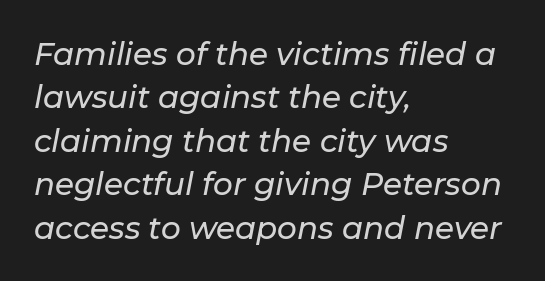
Q: Is the text italic (slanted)? A: Yes, it leans right by about 11 degrees.
Q: Is the text underlined? A: No.
Q: How is the paragraph aligned? A: Left-aligned.
Q: Is the spacing between letters normal or unusually wide? A: Normal.
Q: Is the spacing between lines tight, normal or loose? A: Normal.
Q: Width (condensed, normal, or wide)? A: Normal.
Q: Stroke contrast? A: Low.
Q: x-height? A: Medium.
Q: Monospaced? A: No.
